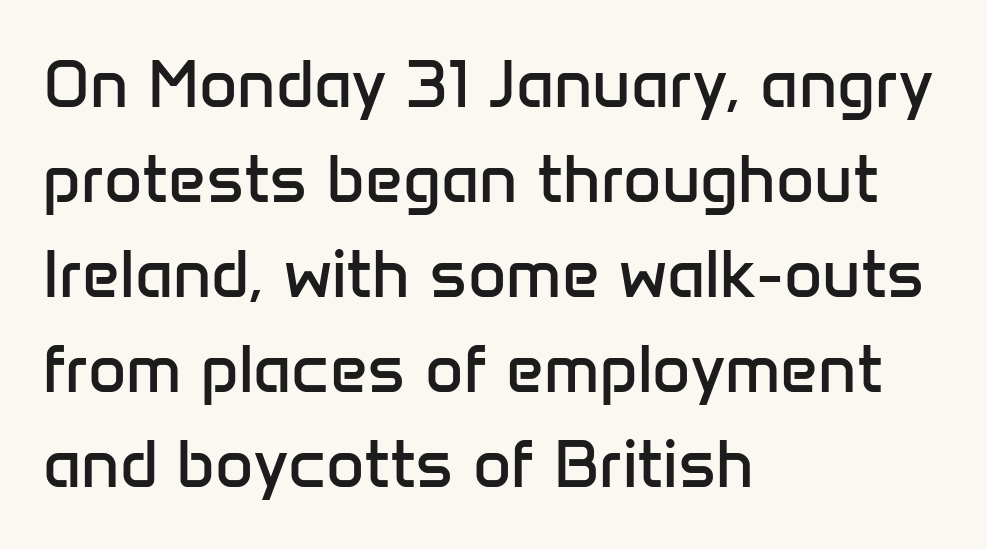
Look at the tracking — it's just the regular setting, nothing added. No word sits above an underline. Reading down the column, the eye jumps a familiar distance to each next line. The strokes are not fattened; the text isn't bold.
